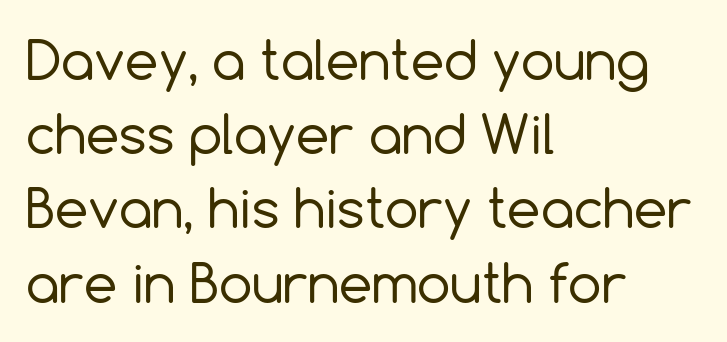
The image shows 53 px regular-weight sans-serif type, upright; set left-aligned, normal line spacing (1.4x), normal letter spacing, not underlined; a medium x-height.
